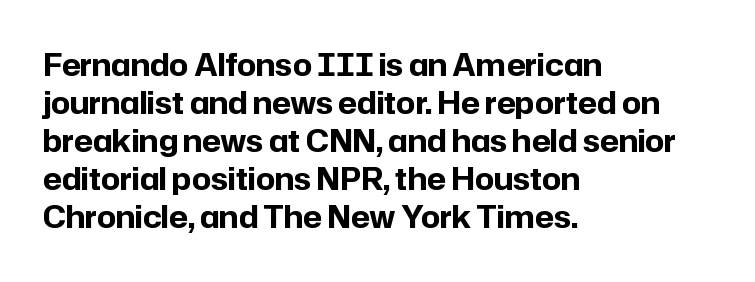
Does the leading feel generous? No, just average. Horizontal alignment here is leftward, the default for most running prose. The passage shown is emphatically bold. Default kerning and tracking; the words read as compact shapes. Style check: upright.
